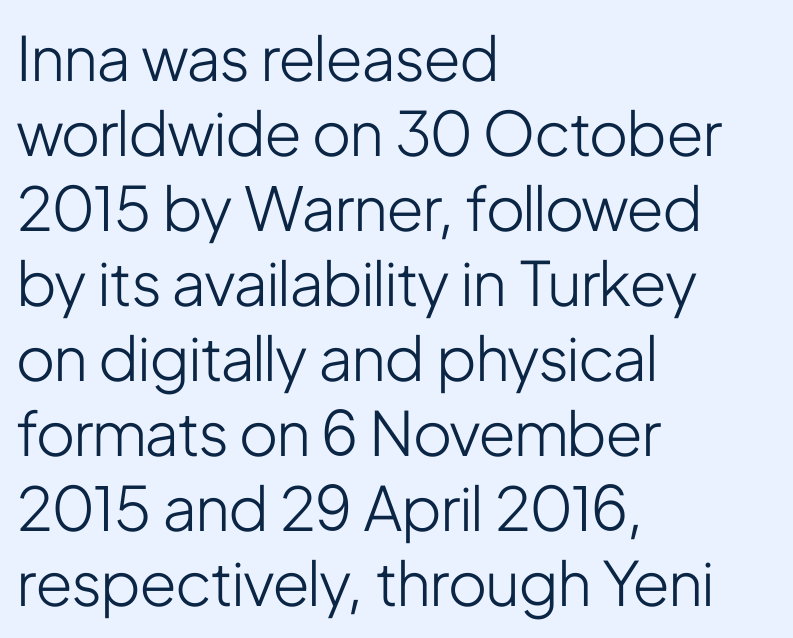
{"serif": "no", "italic": "no", "bold": "no", "weight": "light", "width": "condensed", "stroke_contrast": "low", "x_height": "medium", "monospaced": "no", "underline": "no", "align": "left", "line_spacing_ratio": 1.23, "letter_spacing": "normal", "letter_spacing_em": 0.0, "glyph_px": 61}
